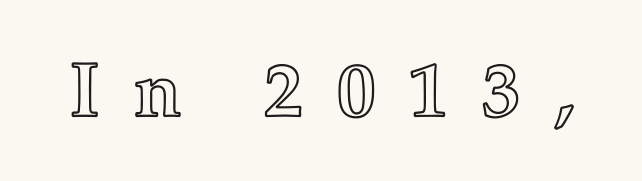
Ordinary non-slanted type is in use. The face used here is rendered with a markedly widened letterfit. Is this a fixed-width face? No — the glyphs have proportional, varying widths. Only glyphs here, with clear space below each row.
